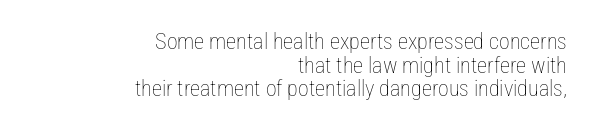
Q: Is the text bold? A: No.
Q: Is the text italic (slanted)? A: No, it is upright.
Q: Is the text underlined? A: No.
Q: How is the paragraph aligned? A: Right-aligned.
Q: Is the spacing between letters normal or unusually wide? A: Normal.
Q: Is the spacing between lines tight, normal or loose? A: Tight.
